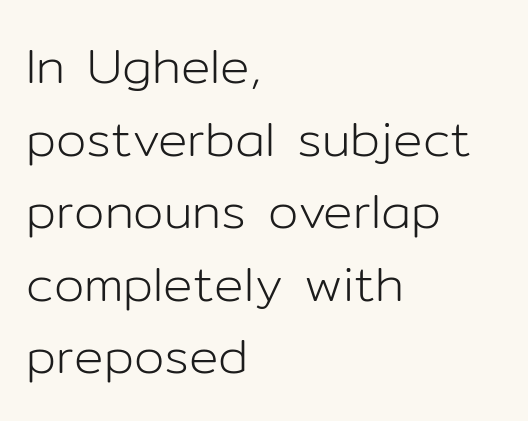
{"serif": "no", "italic": "no", "bold": "no", "weight": "light", "width": "normal", "stroke_contrast": "low", "x_height": "medium", "monospaced": "no", "underline": "no", "align": "left", "line_spacing": "normal", "line_spacing_ratio": 1.48, "letter_spacing": "normal", "letter_spacing_em": 0.0, "glyph_px": 49}
